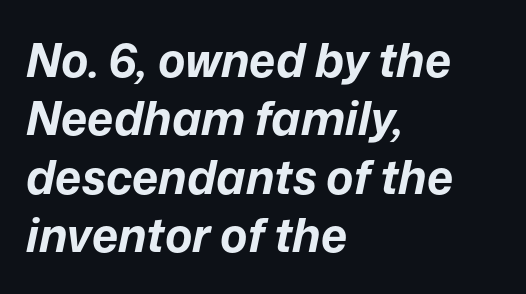
Q: Is the text bold? A: Yes.
Q: Is the text italic (slanted)? A: Yes, it leans right by about 12 degrees.
Q: Is the text underlined? A: No.
Q: How is the paragraph aligned? A: Left-aligned.
Q: Is the spacing between letters normal or unusually wide? A: Normal.
Q: Is the spacing between lines tight, normal or loose? A: Normal.
Q: Width (condensed, normal, or wide)? A: Normal.
Q: Stroke contrast? A: Low.
Q: x-height? A: Medium.
Q: Monospaced? A: No.
